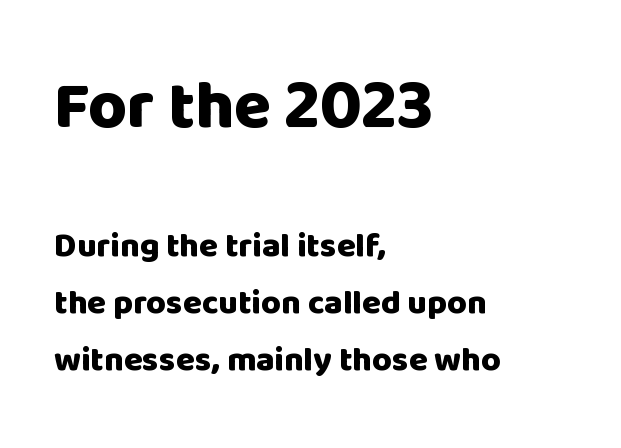
Q: Is the text bold? A: Yes.
Q: Is the text italic (slanted)? A: No, it is upright.
Q: Is the typeface a serif or a sans-serif typeface? A: Sans-serif.
Q: Is the text underlined? A: No.
Q: How is the paragraph aligned? A: Left-aligned.
Q: Is the spacing between letters normal or unusually wide? A: Normal.
Q: Is the spacing between lines tight, normal or loose? A: Normal.
Q: Which block of text is set in a larger size, the first (top) or the second (bottom)? A: The first (top) one.
Q: Width (condensed, normal, or wide)? A: Normal.
Q: Stroke contrast? A: Low.
Q: x-height? A: Large.
Q: Monospaced? A: No.
